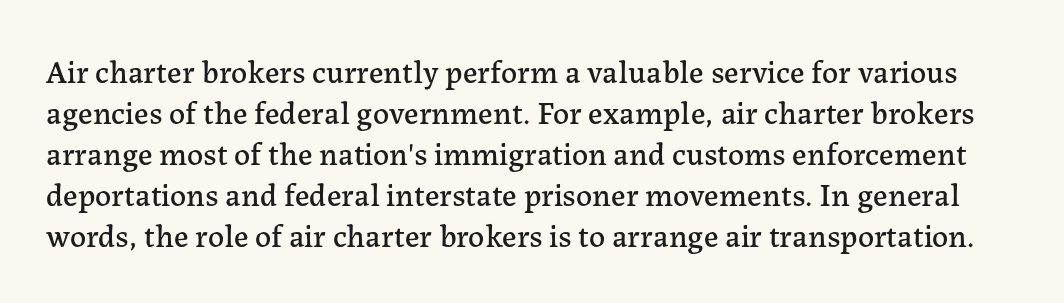
The image shows 32 px serif type, upright; set normal line spacing (1.28x), normal letter spacing, not underlined; low stroke contrast and a medium x-height.
